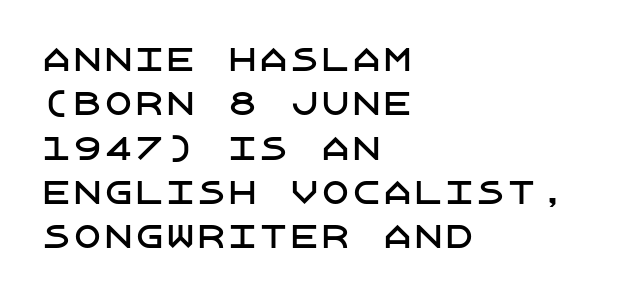
Note: no serifs on the glyphs. These lines keep a tight, regular rhythm from letter to letter. A clean baseline with only descenders dipping below it. Left-aligned paragraph, ragged on the right.
